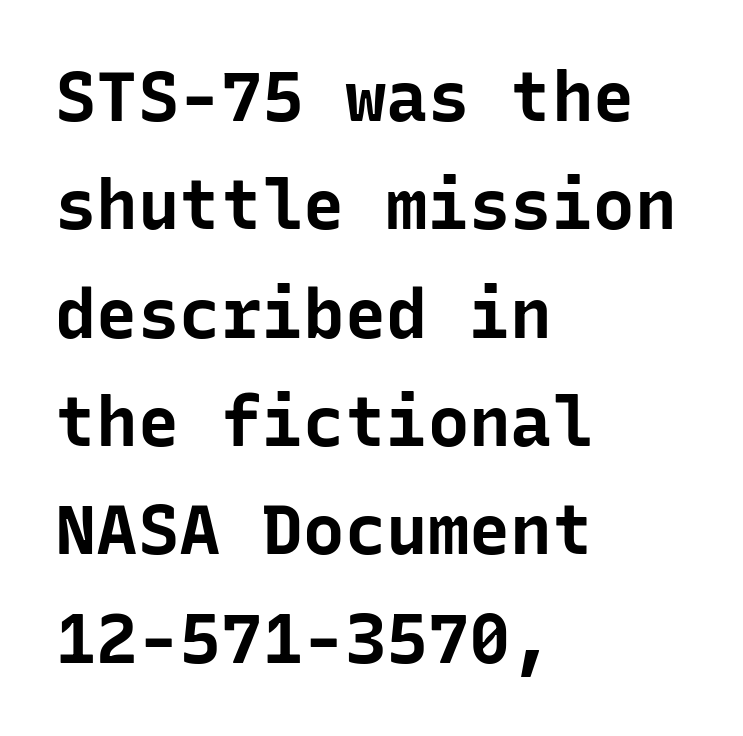
The image shows 69 px bold sans-serif type, upright, monospaced; set left-aligned, normal line spacing (1.57x), normal letter spacing, not underlined; low stroke contrast and a medium x-height.
